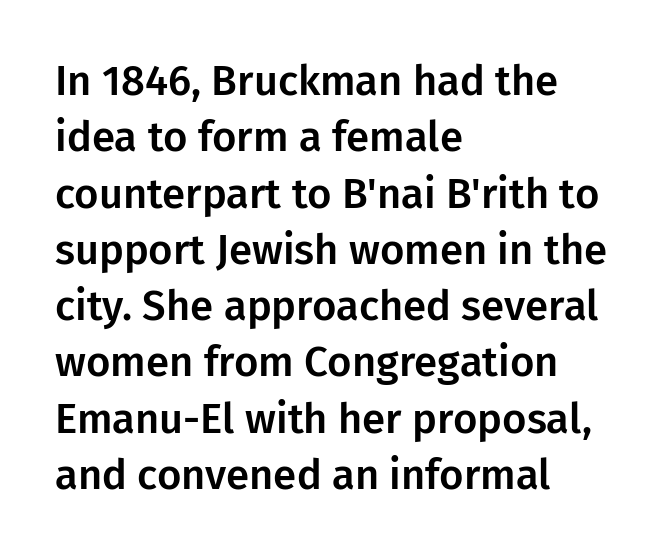
Inter-character spacing is left at the font's built-in metrics. Characters remain perfectly vertical along every line. Clear beneath every line of the passage. These lines are rendered in a variable-pitch font. Does the type have serifs? No, each stem ends abruptly.
